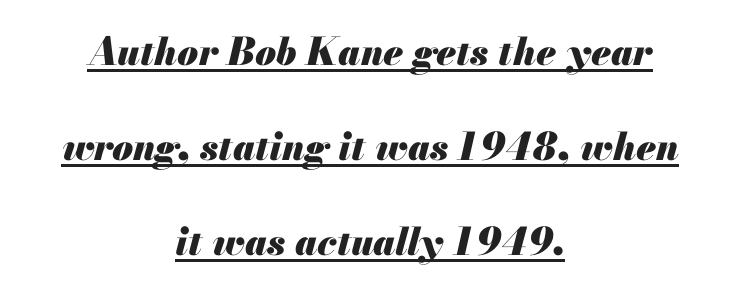
The rendering positions every line midway between the sides. Reading down the column, the eye jumps a long way to each next line. Honestly, the underline is the first thing you notice here. The letterforms sit shoulder to shoulder at normal distance. In terms of weight, the rendering is a true, heavy bold.
